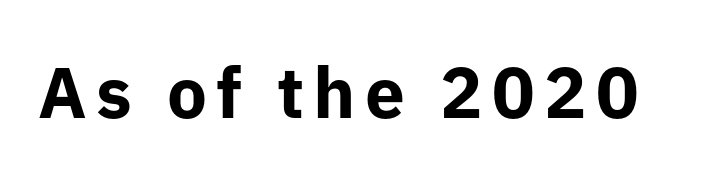
Ascenders rise straight up at ninety degrees. No word sits above an underline. The letters advance in unequal steps, a hallmark of proportional type. This rendering employs a face without finishing strokes, i.e., a sans-serif. These words are printed bold, with thick strokes throughout.
